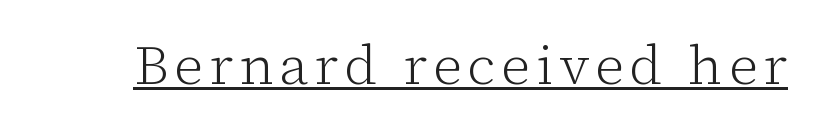
Small tapered or slab feet sit at the stroke ends, so this counts as serif. A quiet, ordinary-to-light weight characterises the typeface. A typesetter would call this proportional, since set widths differ per character. Notice how a bar underscores the lettering throughout. Italic: no, the glyphs are upright roman.
